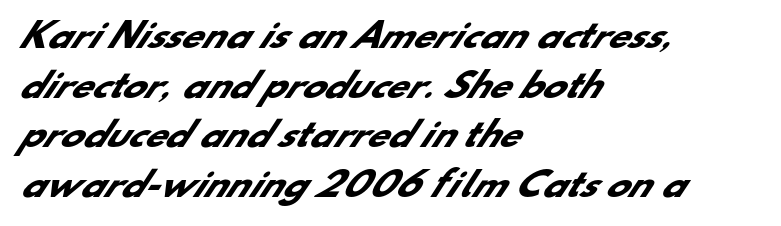
{"serif": "no", "bold": "yes", "weight": "heavy", "width": "normal", "stroke_contrast": "low", "x_height": "small", "monospaced": "no", "underline": "no", "align": "left", "line_spacing": "normal", "line_spacing_ratio": 1.46, "letter_spacing": "normal", "letter_spacing_em": 0.0, "glyph_px": 34}
